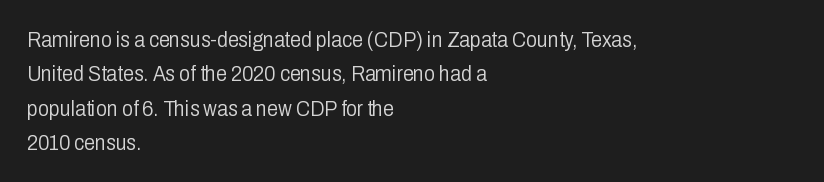
{"italic": "no", "bold": "no", "underline": "no", "align": "left", "line_spacing": "normal", "line_spacing_ratio": 1.56, "letter_spacing": "normal", "letter_spacing_em": 0.0, "glyph_px": 22}
